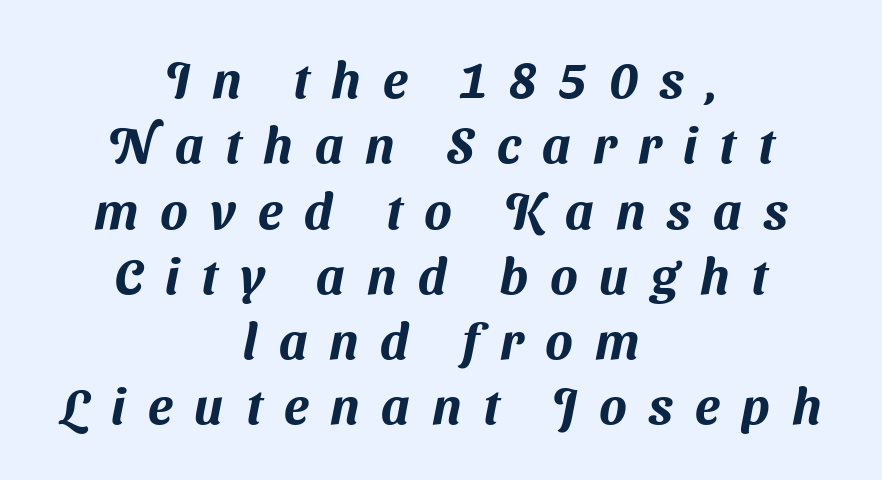
Q: Is the typeface a serif or a sans-serif typeface? A: Sans-serif.
Q: Is the text underlined? A: No.
Q: How is the paragraph aligned? A: Centered.
Q: Is the spacing between letters normal or unusually wide? A: Unusually wide.
Q: Is the spacing between lines tight, normal or loose? A: Normal.
Q: Width (condensed, normal, or wide)? A: Normal.
Q: Stroke contrast? A: Medium.
Q: x-height? A: Medium.
Q: Monospaced? A: No.
